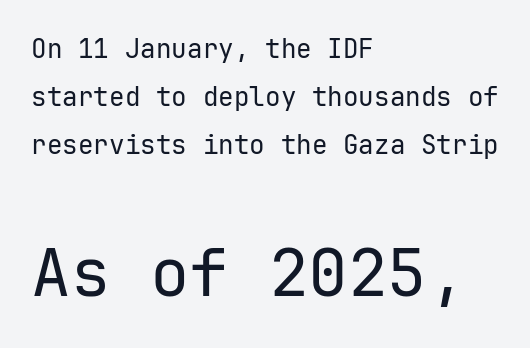
{"serif": "no", "italic": "no", "bold": "no", "weight": "regular", "width": "normal", "stroke_contrast": "low", "x_height": "medium", "monospaced": "yes", "underline": "no", "align": "left", "line_spacing_ratio": 1.85, "letter_spacing": "normal", "letter_spacing_em": 0.0, "larger_block": "second", "size_ratio": 2.54, "glyph_px": 66}
